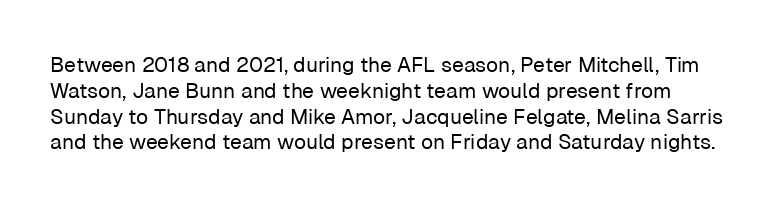
Q: Is the text bold? A: No.
Q: Is the text italic (slanted)? A: No, it is upright.
Q: Is the text underlined? A: No.
Q: Is the spacing between letters normal or unusually wide? A: Normal.
